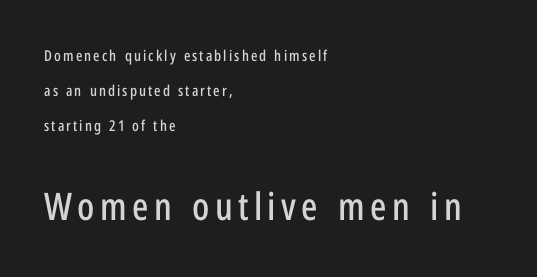
Unmarked baselines from the first word to the last. Is the lower block the larger one? Yes — the lower block carries the bigger type. The letters advance in unequal steps, a hallmark of proportional type. A student would call this left alignment; a typographer would say flush left, rag right. In terms of letterform style, serifs are entirely absent. This block would shrink considerably if given ordinary leading; it's expanded now.
